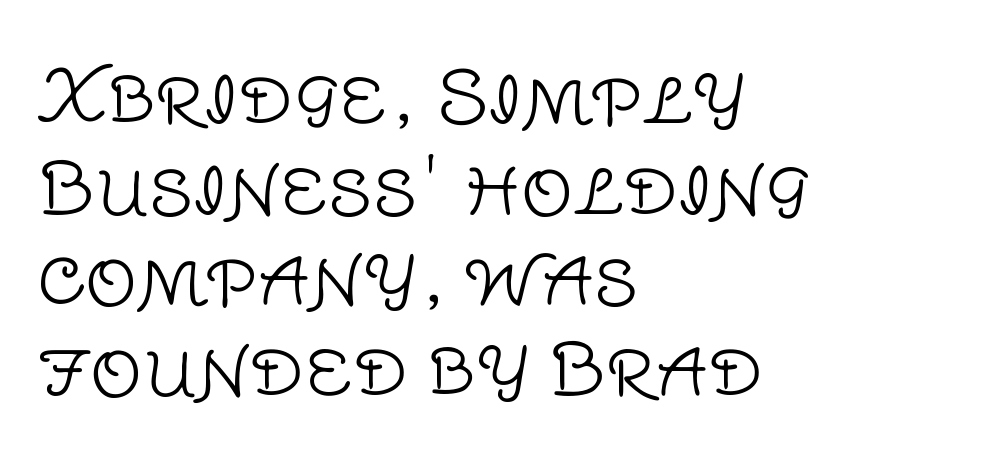
Each letter keeps its own natural width here, so spacing adapts to shape. Weight: in the light-to-regular range. Notice how the passage keeps a crisp vertical edge on the left only. The specimen omits any rule beneath the text block's lines.
